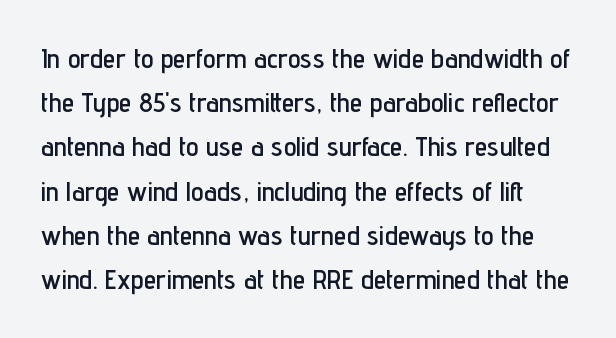
The image shows 28 px condensed sans-serif type, upright; set normal line spacing (1.58x), normal letter spacing, not underlined; low stroke contrast and a medium x-height.
